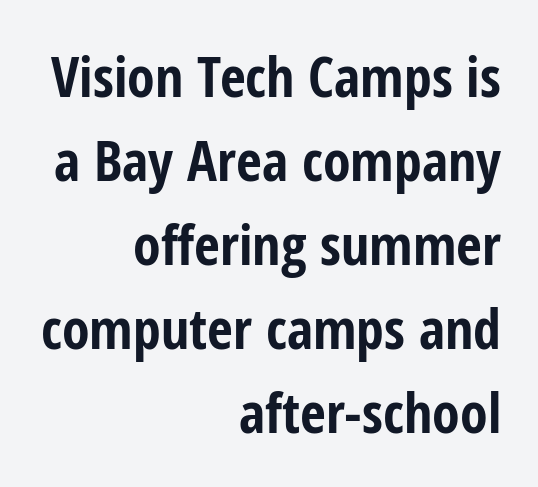
The image shows 56 px bold, condensed sans-serif type, upright; set right-aligned, normal line spacing (1.5x), normal letter spacing, not underlined; low stroke contrast and a medium x-height.
